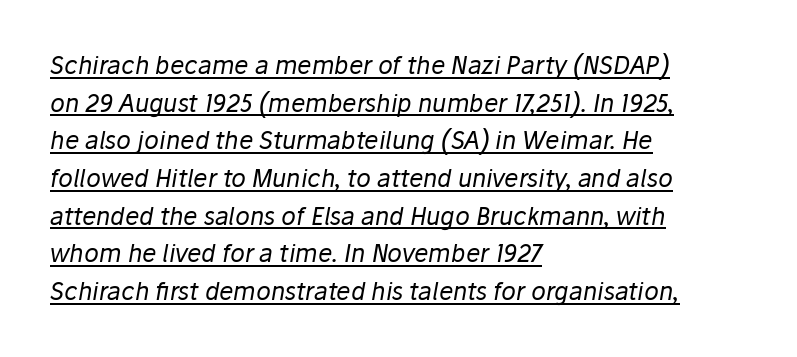
The image shows 24 px text type, italic (leaning right); set left-aligned, normal line spacing (1.57x), normal letter spacing, underlined.
